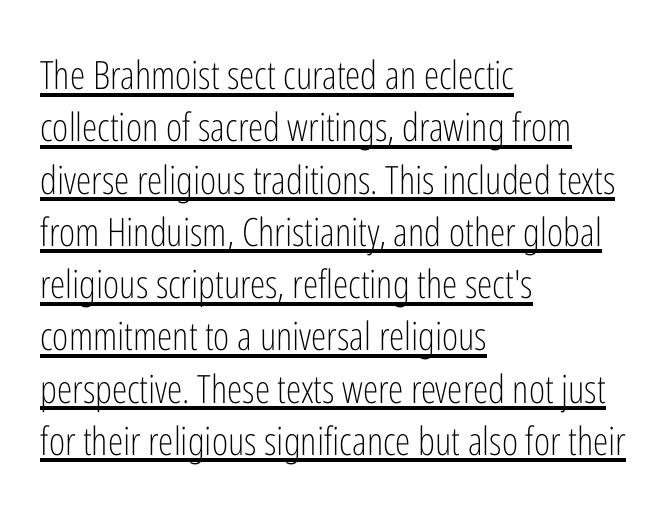
The image shows 39 px light, condensed sans-serif type, upright; set left-aligned, normal line spacing (1.34x), normal letter spacing, underlined; low stroke contrast and a medium x-height.
